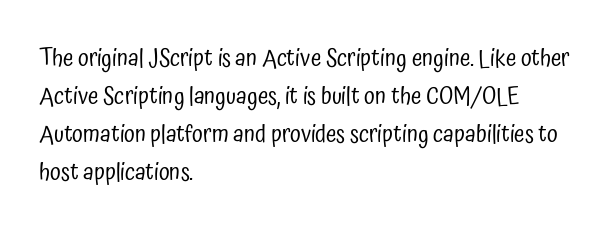
{"italic": "no", "bold": "no", "underline": "no", "align": "left", "line_spacing": "normal", "line_spacing_ratio": 1.59, "letter_spacing": "normal", "letter_spacing_em": 0.0, "glyph_px": 24}
